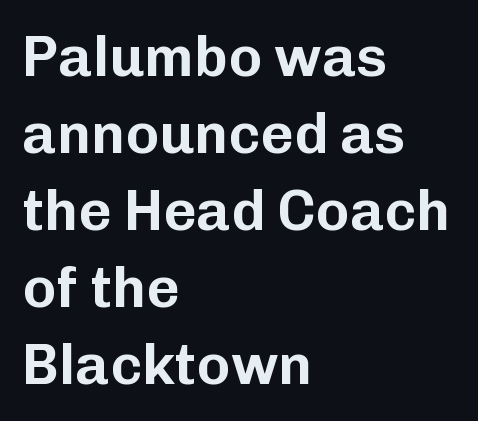
Q: Is the text italic (slanted)? A: No, it is upright.
Q: Is the typeface a serif or a sans-serif typeface? A: Sans-serif.
Q: Is the text underlined? A: No.
Q: How is the paragraph aligned? A: Left-aligned.
Q: Is the spacing between letters normal or unusually wide? A: Normal.
Q: Is the spacing between lines tight, normal or loose? A: Normal.
Q: Width (condensed, normal, or wide)? A: Normal.
Q: Stroke contrast? A: Low.
Q: x-height? A: Medium.
Q: Monospaced? A: No.
